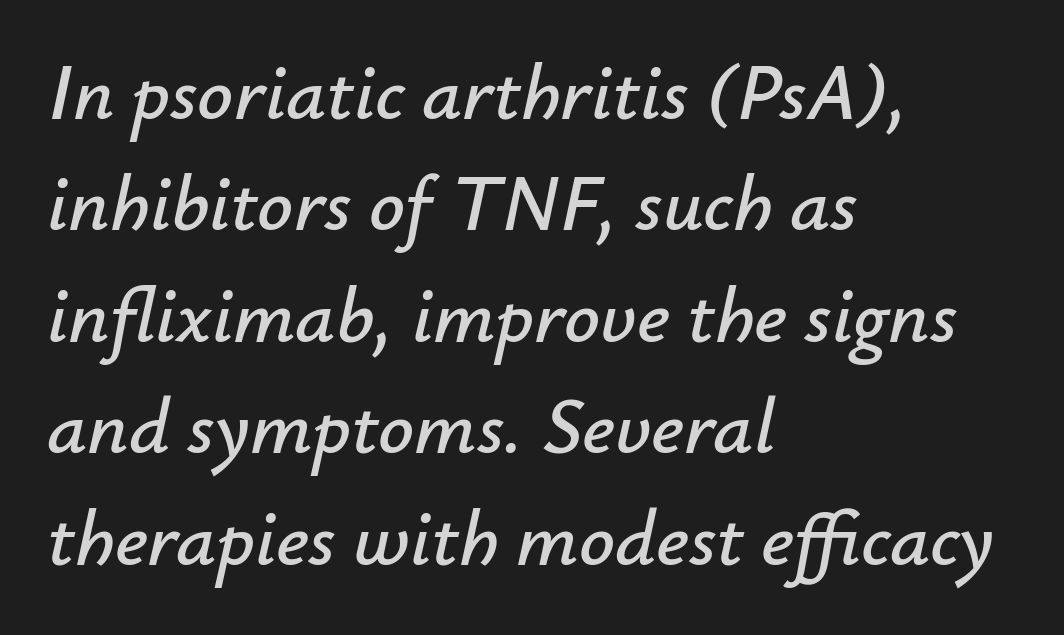
Q: Is the text italic (slanted)? A: Yes, it leans right by about 12 degrees.
Q: Is the text underlined? A: No.
Q: How is the paragraph aligned? A: Left-aligned.
Q: Is the spacing between letters normal or unusually wide? A: Normal.
Q: Is the spacing between lines tight, normal or loose? A: Normal.
Q: Width (condensed, normal, or wide)? A: Normal.
Q: Stroke contrast? A: Low.
Q: x-height? A: Small.
Q: Monospaced? A: No.
